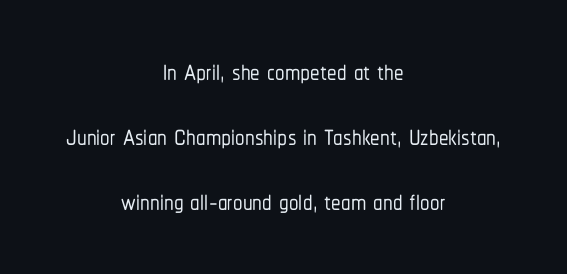
Every stem runs plumb, perpendicular to the baseline. A student would call this center alignment; a typographer would say set centered. The specimen omits any rule beneath the text block's lines. Does the type have serifs? No, each stem ends abruptly.
